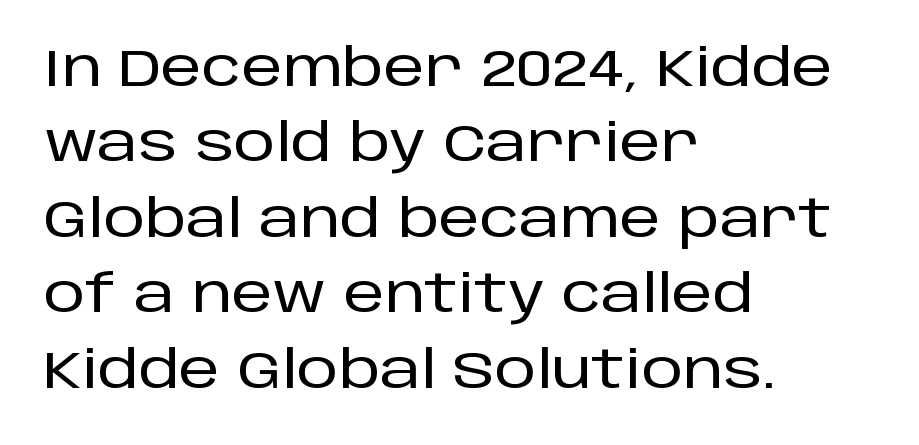
The image shows 52 px sans-serif type, upright; set left-aligned, normal line spacing (1.45x), normal letter spacing, not underlined; low stroke contrast and a large x-height.
